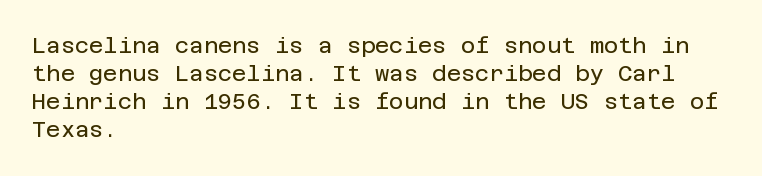
{"italic": "no", "bold": "no", "underline": "no", "align": "left", "line_spacing": "normal", "line_spacing_ratio": 1.28, "letter_spacing": "normal", "letter_spacing_em": 0.0, "glyph_px": 22}
